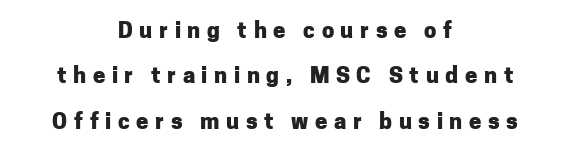
{"italic": "no", "bold": "yes", "underline": "no", "align": "center", "line_spacing": "loose", "line_spacing_ratio": 2.06, "letter_spacing": "wide", "letter_spacing_em": 0.3, "glyph_px": 22}
